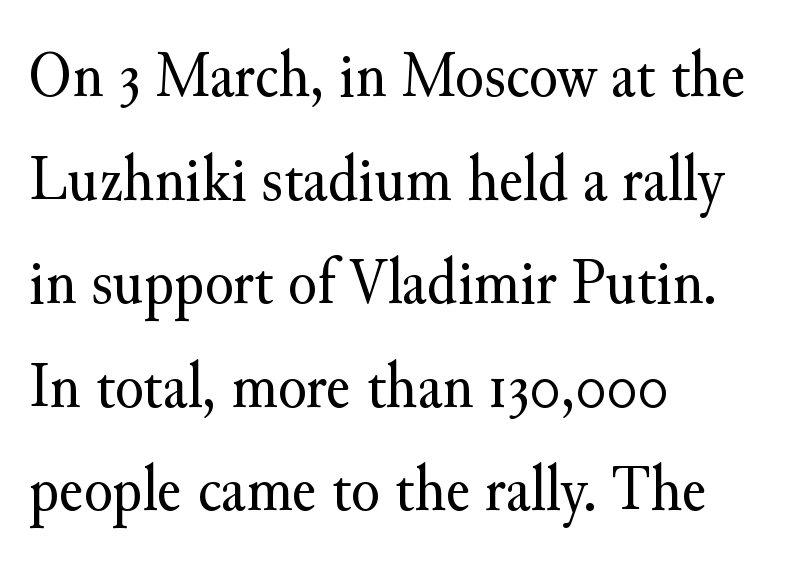
{"serif": "yes", "italic": "no", "bold": "no", "weight": "regular", "width": "normal", "stroke_contrast": "medium", "x_height": "small", "monospaced": "no", "underline": "no", "align": "left", "line_spacing": "normal", "line_spacing_ratio": 1.57, "letter_spacing": "normal", "letter_spacing_em": 0.0, "glyph_px": 66}
